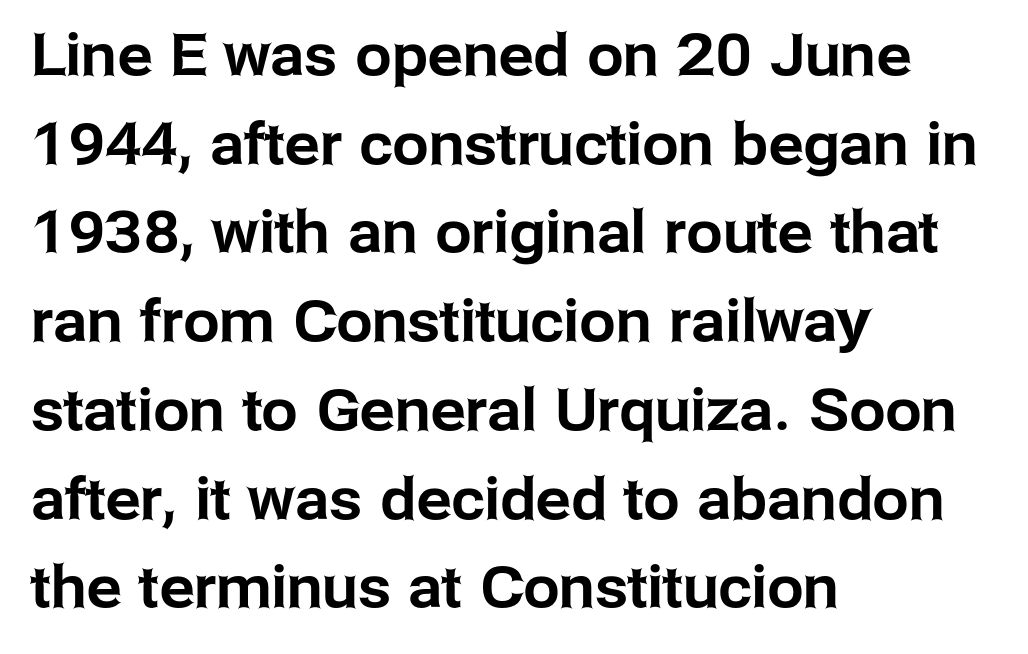
Does extra space separate the letters? No, they use regular spacing. The strip under each line holds only bare page. Posture: upright roman. The passage shown is typed in a proportional face where columns would drift. Grotesque or geometric, the face here clearly has no serifs.
